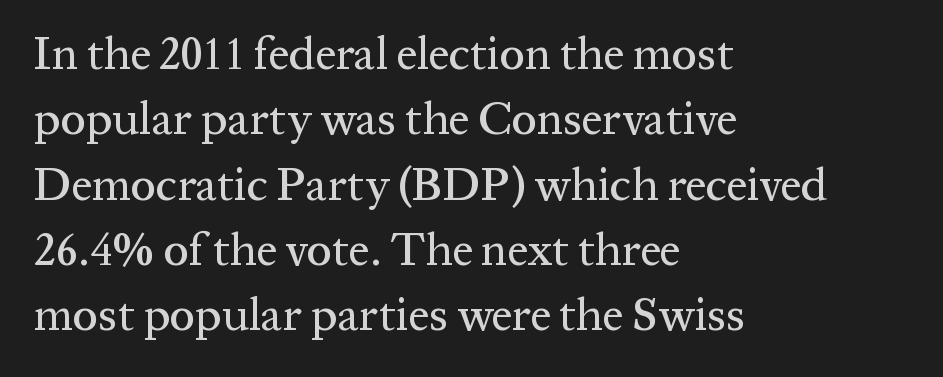
Spacing between characters is what you'd get straight out of the box. These lines were composed using upright roman letters. Here the designer chose a conventional face with non-uniform glyph widths. Underline: absent.
